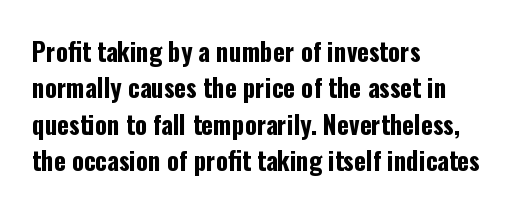
Q: Is the text bold? A: Yes.
Q: Is the text italic (slanted)? A: No, it is upright.
Q: Is the text underlined? A: No.
Q: How is the paragraph aligned? A: Left-aligned.
Q: Is the spacing between letters normal or unusually wide? A: Normal.
Q: Is the spacing between lines tight, normal or loose? A: Normal.
